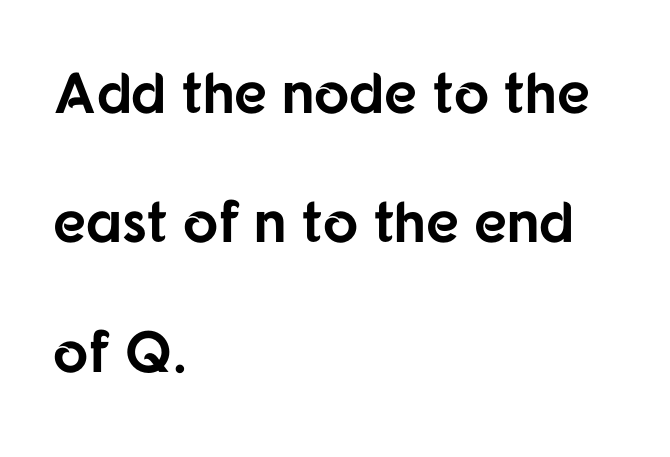
{"serif": "no", "italic": "no", "bold": "yes", "weight": "bold", "width": "normal", "stroke_contrast": "low", "x_height": "medium", "monospaced": "no", "underline": "no", "align": "left", "line_spacing": "loose", "line_spacing_ratio": 2.23, "letter_spacing": "normal", "letter_spacing_em": 0.0, "glyph_px": 58}
